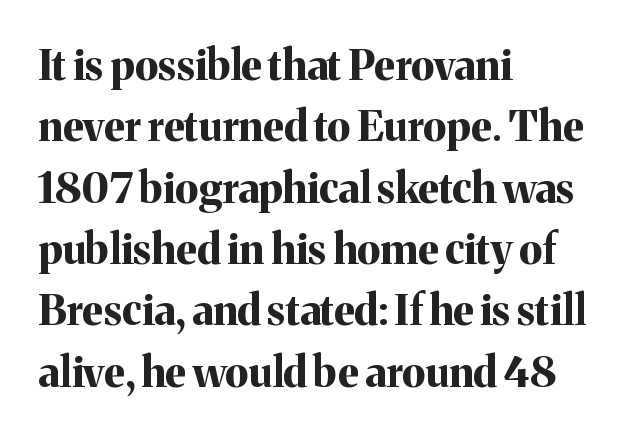
The image shows 42 px bold serif type, upright; set left-aligned, normal line spacing (1.46x), normal letter spacing, not underlined; medium stroke contrast and a medium x-height.
